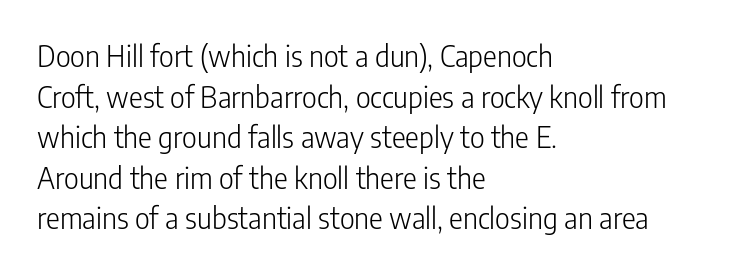
This sample is left-justified, so line endings fall wherever the words run out. On a weight scale, this lands at 450 or below. A typesetter would call this proportional, since set widths differ per character. The lettering holds an erect, upright posture throughout.
